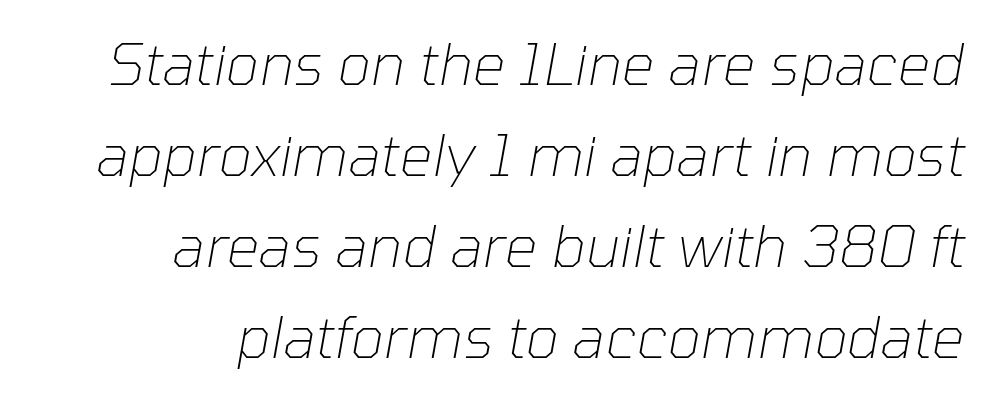
{"italic": "yes", "lean": "right", "slant_degrees": 10, "bold": "no", "weight": "thin", "width": "normal", "stroke_contrast": "low", "x_height": "medium", "monospaced": "no", "underline": "no", "align": "right", "line_spacing": "normal", "line_spacing_ratio": 1.57, "letter_spacing": "normal", "letter_spacing_em": 0.0, "glyph_px": 58}
